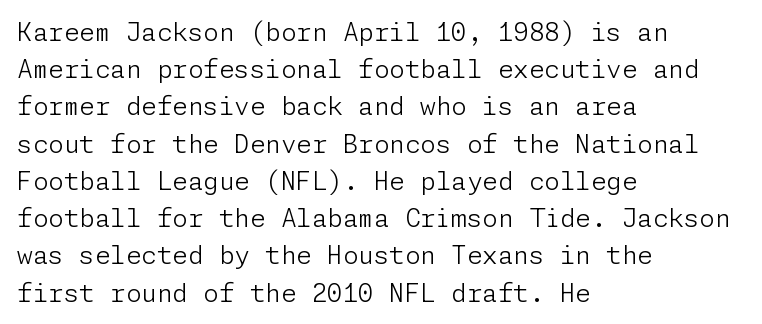
{"italic": "no", "bold": "no", "underline": "no", "align": "left", "line_spacing": "normal", "line_spacing_ratio": 1.49, "letter_spacing": "normal", "letter_spacing_em": 0.0, "glyph_px": 25}
